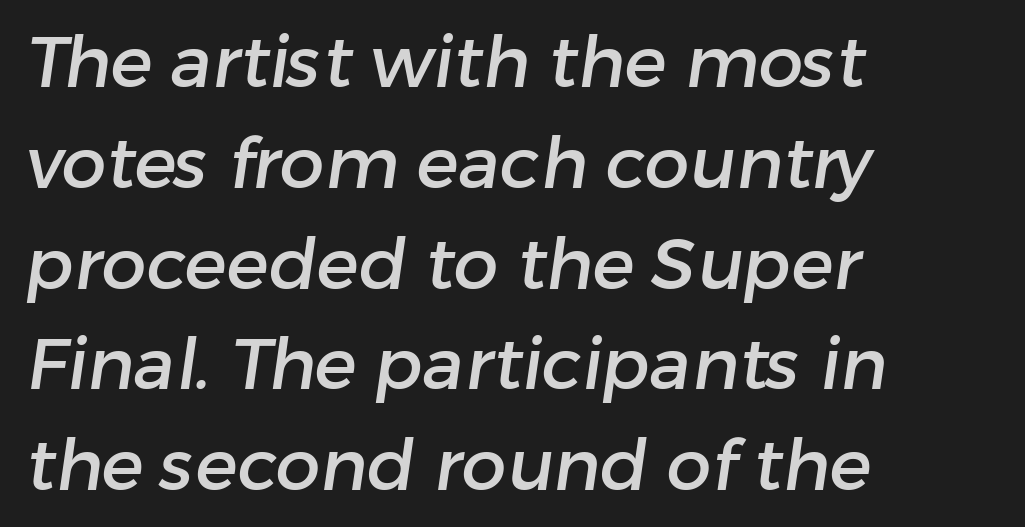
Q: Is the typeface a serif or a sans-serif typeface? A: Sans-serif.
Q: Is the text underlined? A: No.
Q: How is the paragraph aligned? A: Left-aligned.
Q: Is the spacing between letters normal or unusually wide? A: Normal.
Q: Is the spacing between lines tight, normal or loose? A: Normal.
Q: Width (condensed, normal, or wide)? A: Normal.
Q: Stroke contrast? A: Low.
Q: x-height? A: Medium.
Q: Monospaced? A: No.
